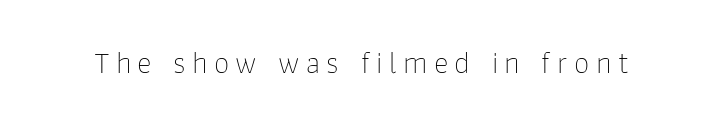
{"serif": "no", "italic": "no", "bold": "no", "weight": "thin", "width": "normal", "stroke_contrast": "low", "x_height": "medium", "monospaced": "no", "underline": "no", "letter_spacing": "wide", "letter_spacing_em": 0.2, "glyph_px": 31}
